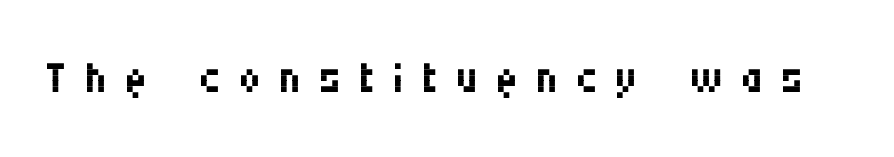
The image shows 62 px regular-weight, condensed sans-serif type, upright; set unusually wide letter spacing (+0.28 em), not underlined; medium stroke contrast and a large x-height.
